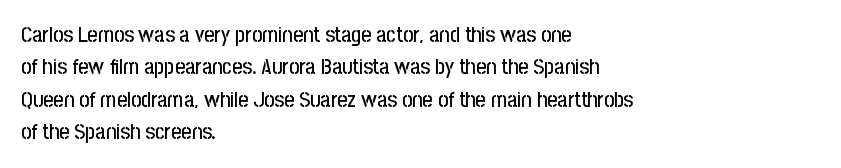
The image shows 22 px text type, upright; set left-aligned, normal line spacing (1.47x), normal letter spacing, not underlined.
